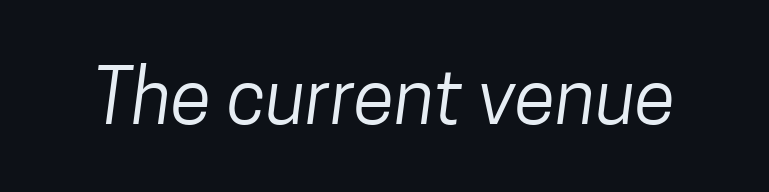
Q: Is the text bold? A: No.
Q: Is the typeface a serif or a sans-serif typeface? A: Sans-serif.
Q: Is the text underlined? A: No.
Q: Is the spacing between letters normal or unusually wide? A: Normal.
Q: Width (condensed, normal, or wide)? A: Condensed.
Q: Stroke contrast? A: Low.
Q: x-height? A: Medium.
Q: Monospaced? A: No.
